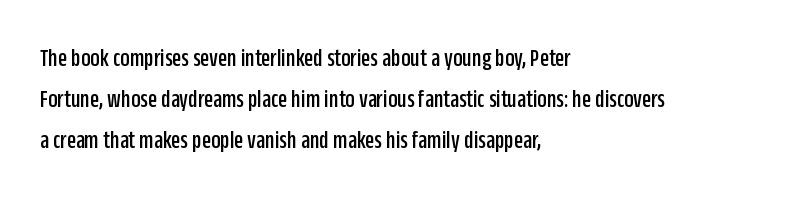
The space between consecutive lines is moderate. This sample uses plain, unmodified letter spacing. Layout note: lines flush left. No italicization has been applied; the sample stays upright. The passage shown is not underscored anywhere.
